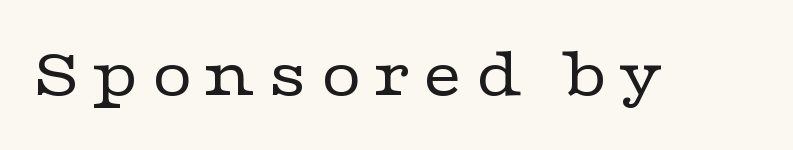
{"serif": "yes", "italic": "no", "bold": "no", "weight": "regular", "width": "wide", "stroke_contrast": "low", "x_height": "medium", "monospaced": "no", "underline": "no", "glyph_px": 71}
